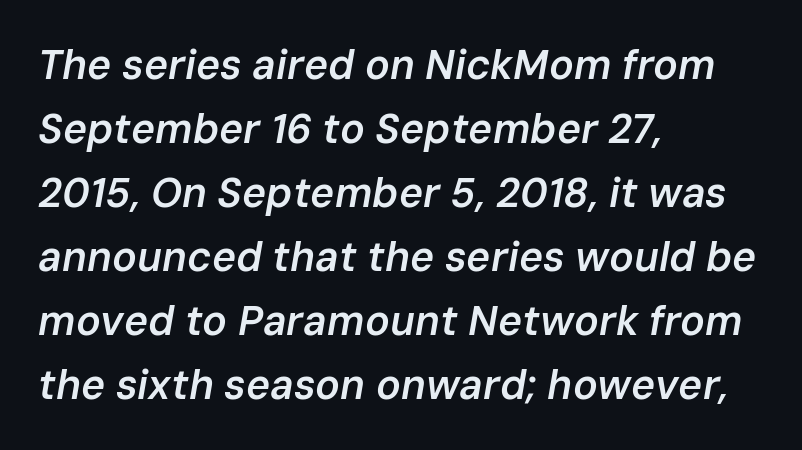
The image shows 41 px semibold type, italic (leaning right); set left-aligned, normal line spacing (1.56x), normal letter spacing, not underlined; low stroke contrast and a medium x-height.
